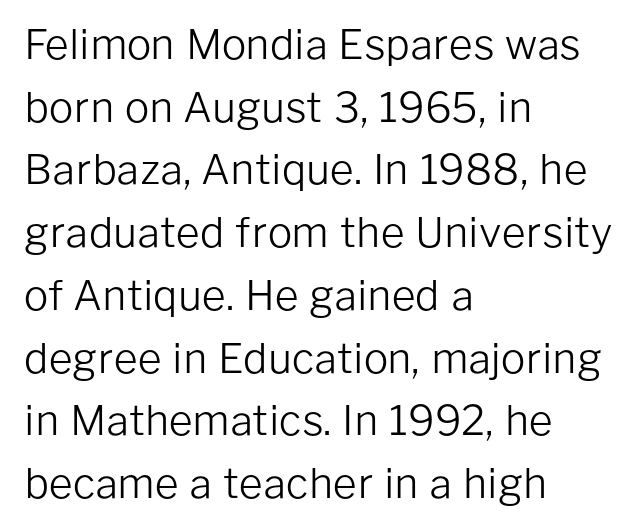
Compared with a centered layout, this one pins lines to the left instead. A sans-serif font was chosen for this passage. Decoration check: the copy has no underline. Looks like regular typesetting: each glyph gets only the width it needs.
